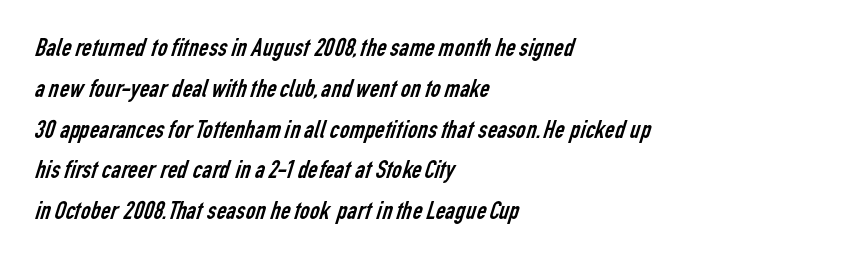
The image shows 27 px text type; set left-aligned, normal line spacing (1.51x), normal letter spacing, not underlined.
